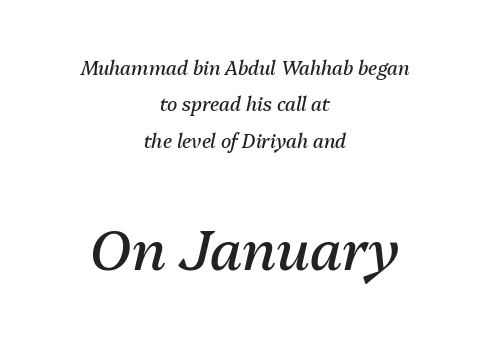
The image shows 56 px regular-weight type, italic (leaning right); set centered, loose line spacing (1.91x), normal letter spacing, not underlined; the second (bottom) block is 2.95x larger; medium stroke contrast and a medium x-height.
